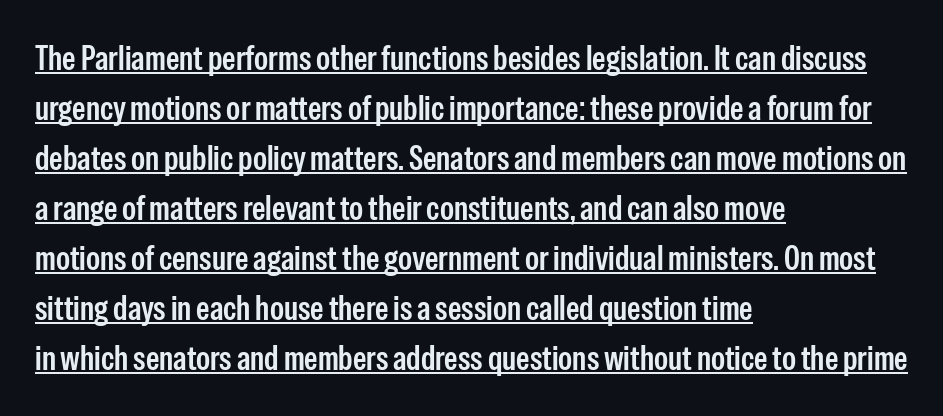
The image shows 34 px condensed sans-serif type, upright; set left-aligned, normal line spacing (1.47x), normal letter spacing, underlined; low stroke contrast and a medium x-height.
